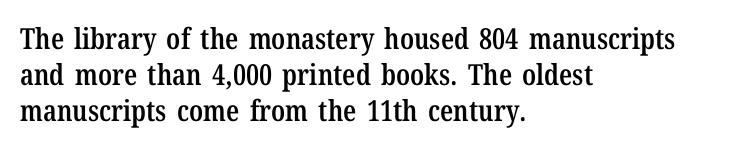
{"serif": "yes", "italic": "no", "bold": "semi", "weight": "semibold", "width": "condensed", "stroke_contrast": "low", "x_height": "medium", "monospaced": "no", "underline": "no", "align": "left", "line_spacing": "normal", "line_spacing_ratio": 1.25, "letter_spacing": "normal", "letter_spacing_em": 0.0, "glyph_px": 29}
